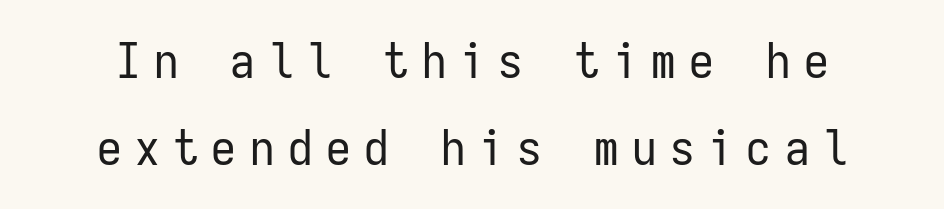
The image shows 49 px regular-weight, condensed sans-serif type, upright, monospaced; set centered, line spacing 1.77x, unusually wide letter spacing (+0.28 em), not underlined; low stroke contrast and a medium x-height.
